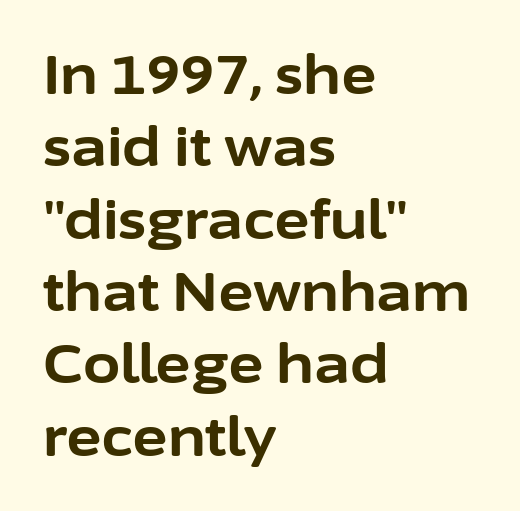
The letters stand upright; this is a roman face. Typesetter's note: full bold, strokes at maximum text heaviness. Vertical spacing — default. If you drew a ruler down the left edge, every line would touch it. Bare-footed words on every line.
